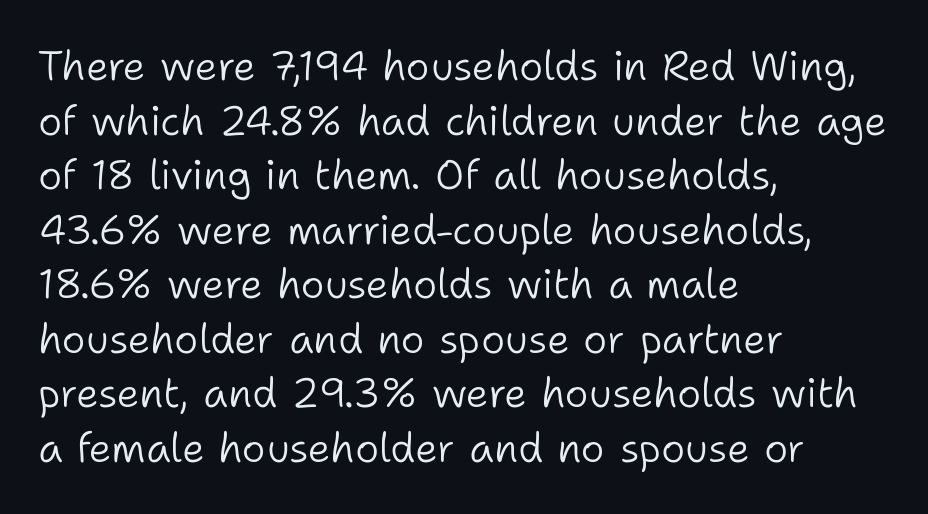
The image shows 41 px light sans-serif type, upright; set left-aligned, normal line spacing (1.33x), normal letter spacing, not underlined; low stroke contrast and a medium x-height.
